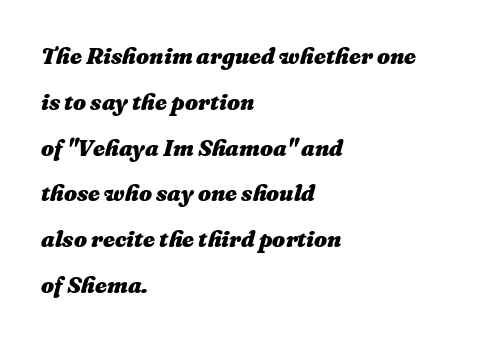
{"italic": "yes", "lean": "right", "slant_degrees": 16, "bold": "yes", "underline": "no", "align": "left", "line_spacing": "loose", "line_spacing_ratio": 1.99, "letter_spacing": "normal", "letter_spacing_em": 0.0, "glyph_px": 23}
